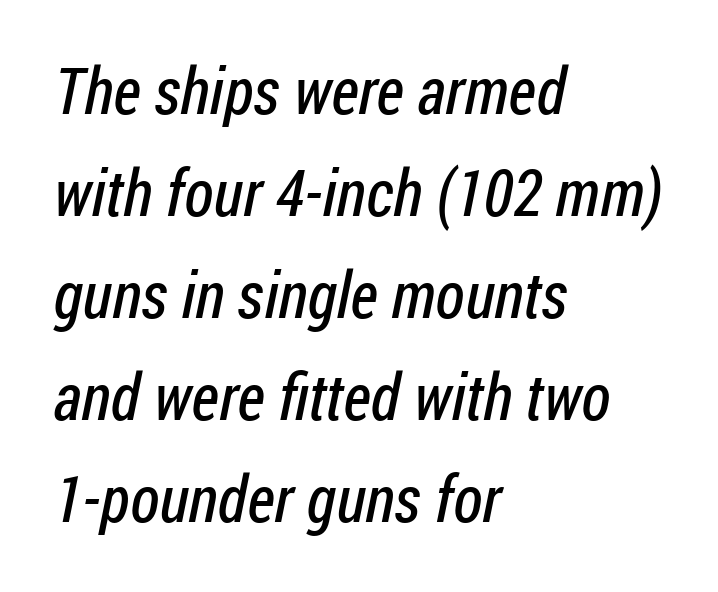
{"serif": "no", "bold": "no", "weight": "regular", "width": "condensed", "stroke_contrast": "low", "x_height": "medium", "monospaced": "no", "underline": "no", "align": "left", "line_spacing": "normal", "line_spacing_ratio": 1.57, "letter_spacing": "normal", "letter_spacing_em": 0.0, "glyph_px": 65}
